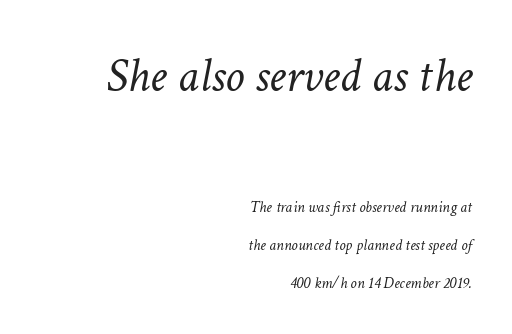
The image shows 49 px light type, italic (leaning right); set right-aligned, loose line spacing (2.37x), normal letter spacing, not underlined; the first (top) block is 3.06x larger; low stroke contrast and a medium x-height.
